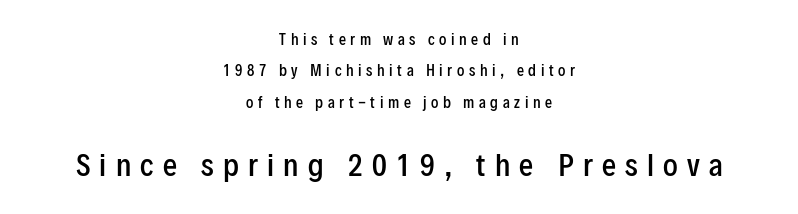
{"serif": "no", "italic": "no", "bold": "semi", "weight": "semibold", "width": "condensed", "stroke_contrast": "low", "x_height": "medium", "monospaced": "no", "underline": "no", "align": "center", "line_spacing": "loose", "line_spacing_ratio": 2.25, "letter_spacing": "wide", "letter_spacing_em": 0.33, "larger_block": "second", "size_ratio": 2.0, "glyph_px": 28}
